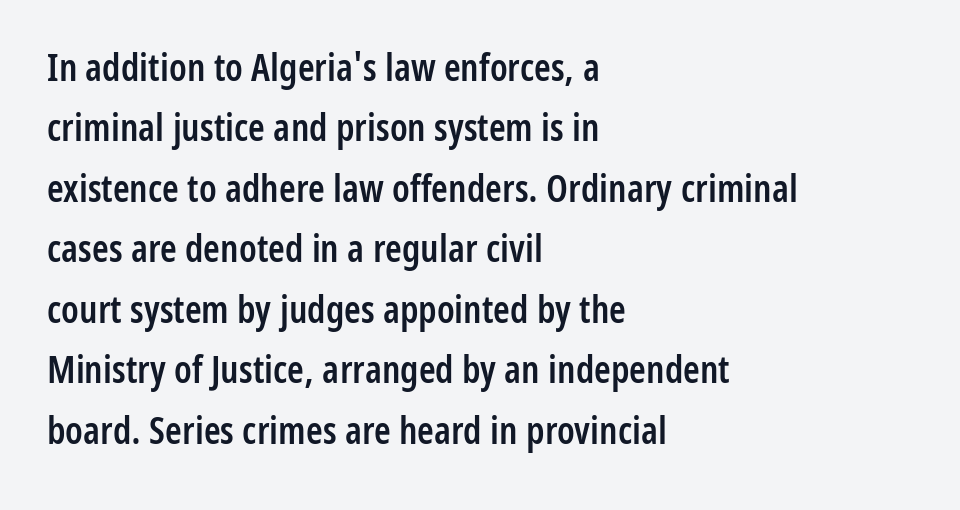
Q: Is the text bold? A: Semi-bold.
Q: Is the text italic (slanted)? A: No, it is upright.
Q: Is the typeface a serif or a sans-serif typeface? A: Sans-serif.
Q: Is the text underlined? A: No.
Q: How is the paragraph aligned? A: Left-aligned.
Q: Is the spacing between letters normal or unusually wide? A: Normal.
Q: Is the spacing between lines tight, normal or loose? A: Normal.
Q: Width (condensed, normal, or wide)? A: Condensed.
Q: Stroke contrast? A: Low.
Q: x-height? A: Medium.
Q: Monospaced? A: No.
